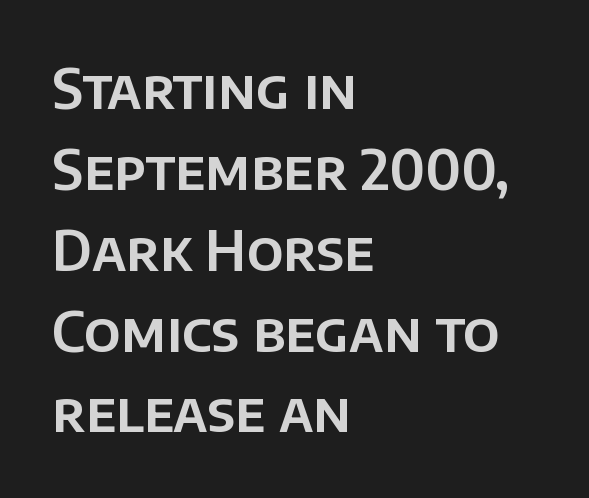
Nobody touched the tracking dial on this one. No feet cap the strokes, marking this as sans-serif type. Descenders are the only things crossing below the line. Compared with a centered layout, this one pins lines to the left instead.
